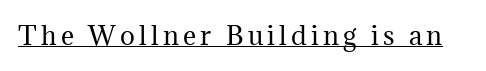
Q: Is the text bold? A: No.
Q: Is the text italic (slanted)? A: No, it is upright.
Q: Is the text underlined? A: Yes.
